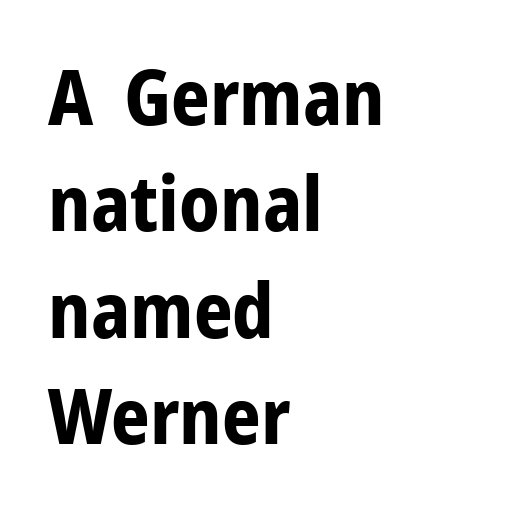
Any mark beneath the type? The region is blank. The tracking reads as untouched default to a designer's eye. The designer left line spacing at the default. Notice how the passage keeps a crisp vertical edge on the left only. The letters carry no serifs — their stems end cleanly without finishing strokes.
